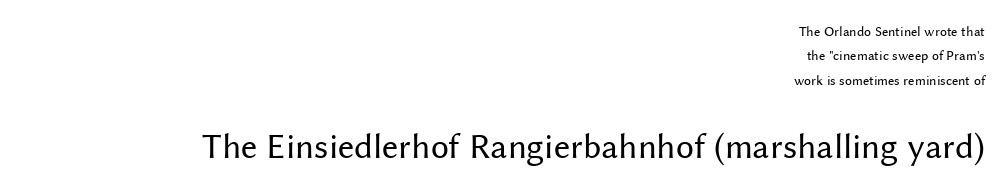
Q: Is the text bold? A: No.
Q: Is the text italic (slanted)? A: No, it is upright.
Q: Is the typeface a serif or a sans-serif typeface? A: Sans-serif.
Q: Is the text underlined? A: No.
Q: How is the paragraph aligned? A: Right-aligned.
Q: Is the spacing between letters normal or unusually wide? A: Normal.
Q: Which block of text is set in a larger size, the first (top) or the second (bottom)? A: The second (bottom) one.
Q: Width (condensed, normal, or wide)? A: Normal.
Q: Stroke contrast? A: Medium.
Q: x-height? A: Medium.
Q: Monospaced? A: No.
